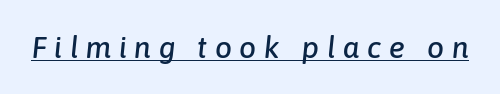
{"italic": "yes", "lean": "right", "slant_degrees": 6, "width": "normal", "stroke_contrast": "low", "x_height": "medium", "monospaced": "no", "underline": "yes", "letter_spacing": "wide", "letter_spacing_em": 0.25, "glyph_px": 30}
